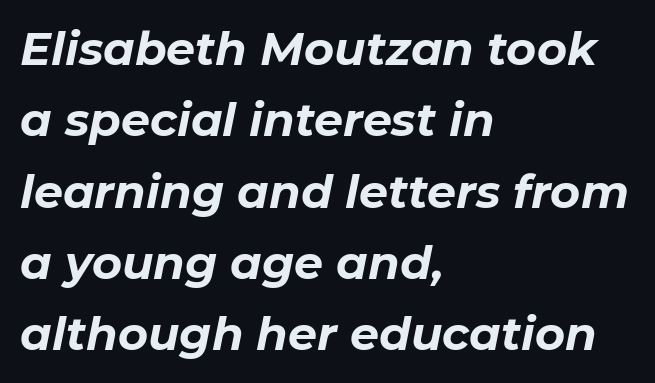
{"italic": "yes", "lean": "right", "slant_degrees": 11, "bold": "yes", "weight": "bold", "width": "normal", "stroke_contrast": "low", "x_height": "medium", "monospaced": "no", "underline": "no", "align": "left", "line_spacing": "normal", "line_spacing_ratio": 1.55, "letter_spacing": "normal", "letter_spacing_em": 0.0, "glyph_px": 46}
